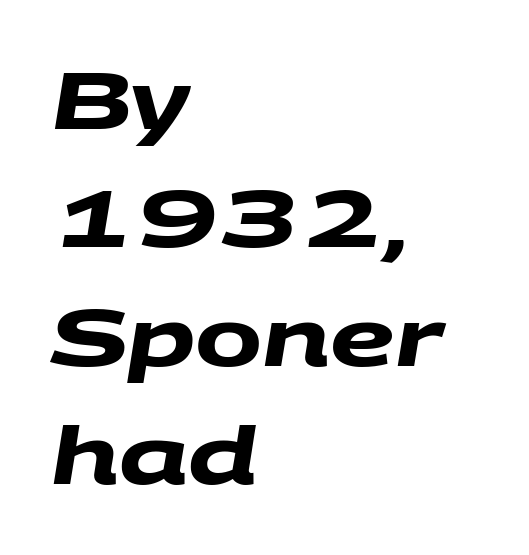
{"serif": "no", "bold": "yes", "weight": "heavy", "width": "wide", "stroke_contrast": "medium", "x_height": "large", "monospaced": "no", "underline": "no", "align": "left", "line_spacing": "normal", "line_spacing_ratio": 1.48, "letter_spacing": "normal", "letter_spacing_em": 0.0, "glyph_px": 80}
